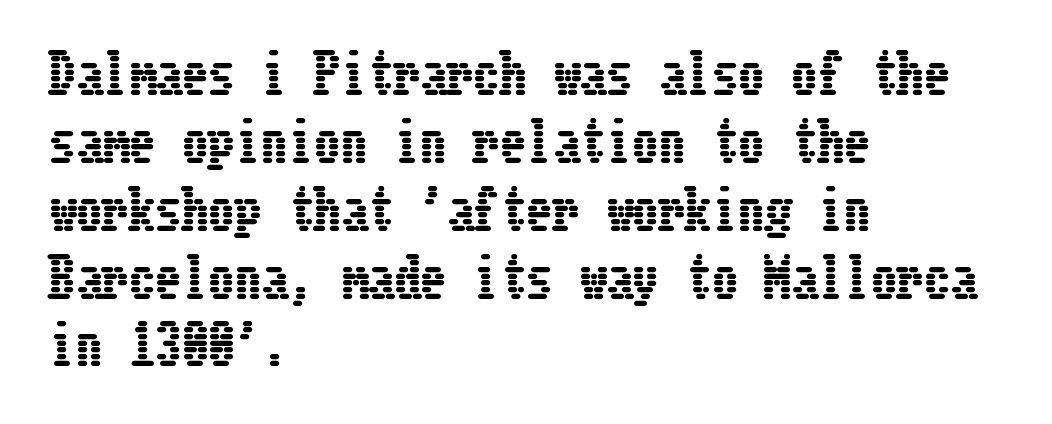
{"italic": "no", "width": "condensed", "stroke_contrast": "low", "x_height": "medium", "underline": "no", "align": "left", "line_spacing": "normal", "line_spacing_ratio": 1.28, "letter_spacing": "normal", "letter_spacing_em": 0.0, "glyph_px": 53}
